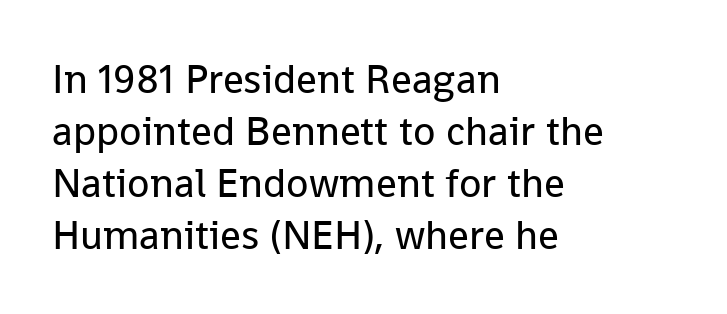
The image shows 41 px regular-weight sans-serif type, upright; set left-aligned, normal line spacing (1.27x), normal letter spacing, not underlined; low stroke contrast and a medium x-height.
